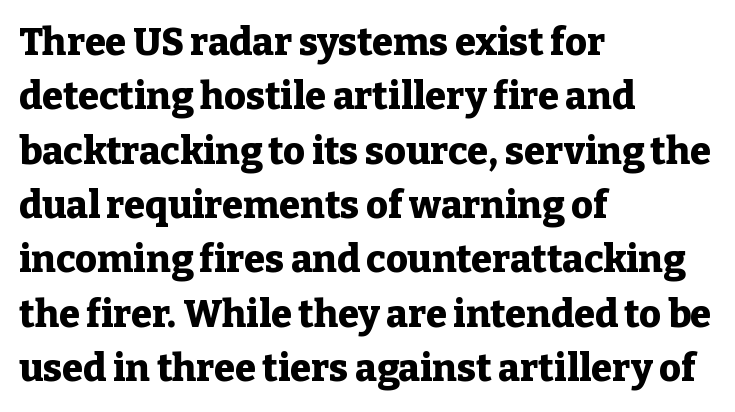
The image shows 38 px heavy serif type, upright; set left-aligned, normal line spacing (1.43x), normal letter spacing, not underlined; low stroke contrast and a medium x-height.
